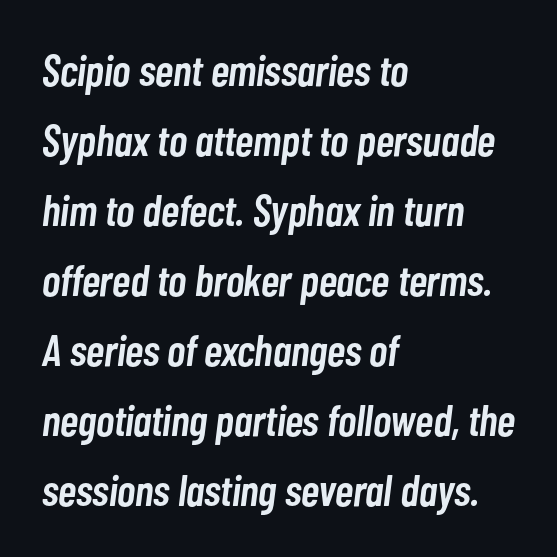
Q: Is the text bold? A: Semi-bold.
Q: Is the text italic (slanted)? A: Yes, it leans right by about 7 degrees.
Q: Is the text underlined? A: No.
Q: How is the paragraph aligned? A: Left-aligned.
Q: Is the spacing between letters normal or unusually wide? A: Normal.
Q: Is the spacing between lines tight, normal or loose? A: Normal.
Q: Width (condensed, normal, or wide)? A: Condensed.
Q: Stroke contrast? A: Low.
Q: x-height? A: Medium.
Q: Monospaced? A: No.
